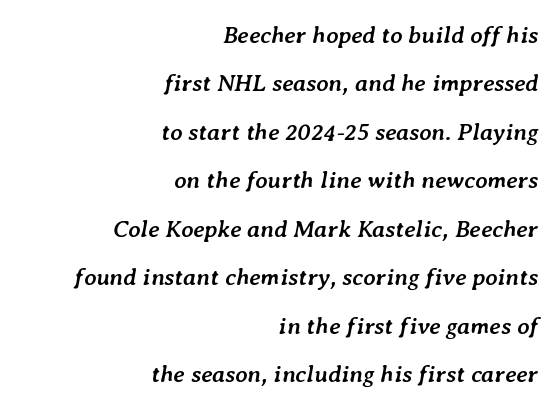
Words appear dense and cohesive because spacing is normal. Look at the stroke-to-counter ratio: heavy, a bold. Horizontal bands of white between lines are thick stripes. The passage is arranged like a letterhead date or caption credit — flush right. Descenders hang freely into open space. An italicized treatment has been applied to the whole sample.
